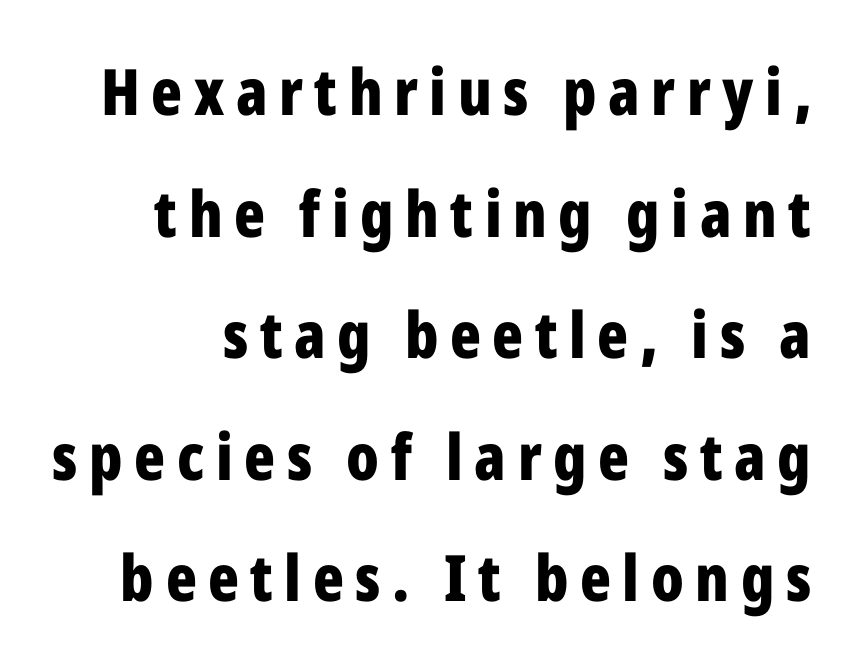
{"serif": "no", "italic": "no", "bold": "yes", "weight": "bold", "width": "condensed", "stroke_contrast": "low", "x_height": "medium", "monospaced": "no", "underline": "no", "line_spacing": "loose", "line_spacing_ratio": 1.9, "glyph_px": 64}
